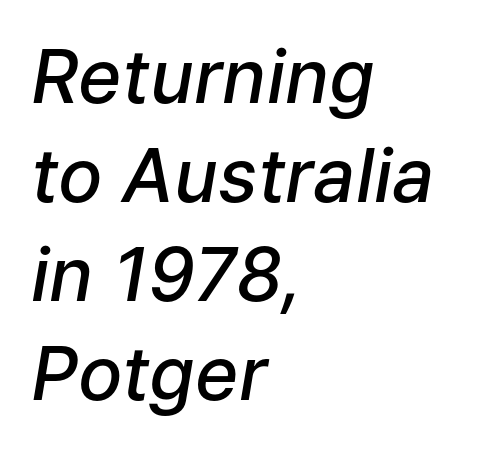
Q: Is the text bold? A: Semi-bold.
Q: Is the text italic (slanted)? A: Yes, it leans right by about 9 degrees.
Q: Is the text underlined? A: No.
Q: How is the paragraph aligned? A: Left-aligned.
Q: Is the spacing between letters normal or unusually wide? A: Normal.
Q: Is the spacing between lines tight, normal or loose? A: Normal.
Q: Width (condensed, normal, or wide)? A: Normal.
Q: Stroke contrast? A: Low.
Q: x-height? A: Medium.
Q: Monospaced? A: No.
